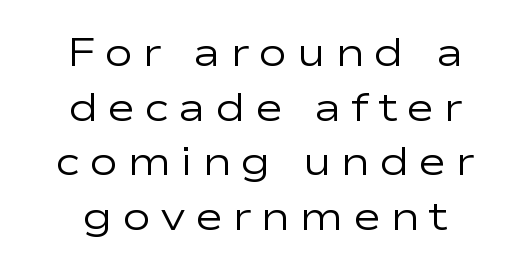
Think standard paragraph weight, or any step lighter than that. Just letters on the line, the space beneath them empty. Summary of vertical rhythm: regular, with standard interline spacing. Check where the strokes stop: nothing finishes them off — pure sans.
